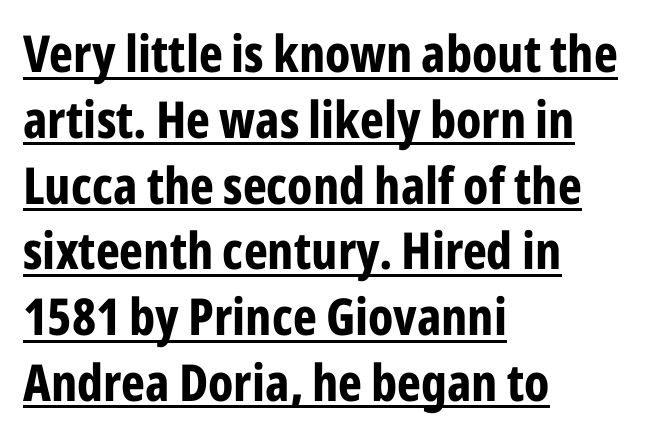
{"serif": "no", "italic": "no", "bold": "yes", "weight": "bold", "width": "condensed", "stroke_contrast": "low", "x_height": "medium", "monospaced": "no", "underline": "yes", "align": "left", "line_spacing": "normal", "line_spacing_ratio": 1.29, "letter_spacing": "normal", "letter_spacing_em": 0.0, "glyph_px": 51}
